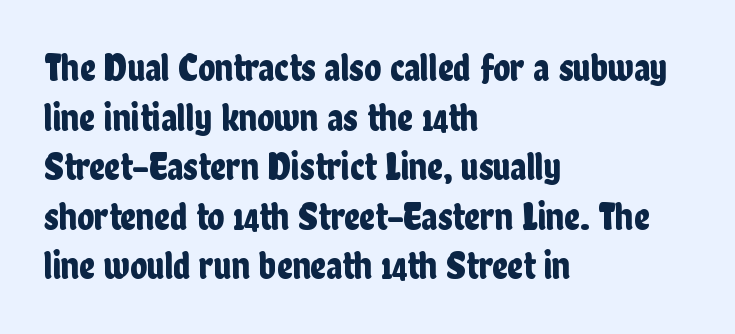
Q: Is the text italic (slanted)? A: No, it is upright.
Q: Is the typeface a serif or a sans-serif typeface? A: Sans-serif.
Q: Is the text underlined? A: No.
Q: How is the paragraph aligned? A: Left-aligned.
Q: Is the spacing between letters normal or unusually wide? A: Normal.
Q: Is the spacing between lines tight, normal or loose? A: Normal.
Q: Width (condensed, normal, or wide)? A: Condensed.
Q: Stroke contrast? A: Low.
Q: x-height? A: Medium.
Q: Monospaced? A: No.
